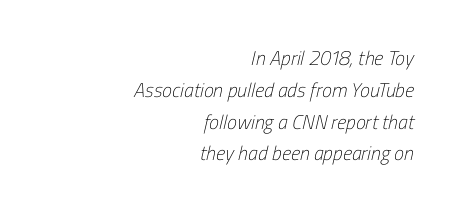
Q: Is the text bold? A: No.
Q: Is the text underlined? A: No.
Q: How is the paragraph aligned? A: Right-aligned.
Q: Is the spacing between letters normal or unusually wide? A: Normal.
Q: Is the spacing between lines tight, normal or loose? A: Normal.
